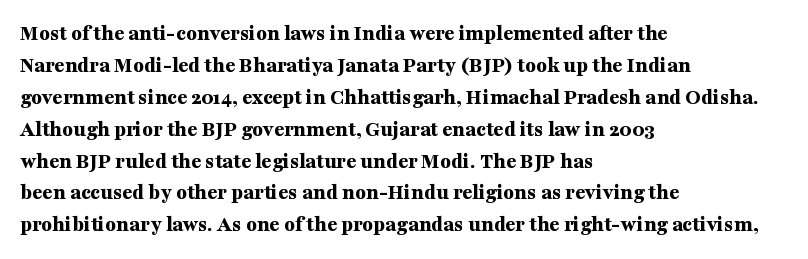
The image shows 22 px bold type, upright; set left-aligned, normal line spacing (1.45x), normal letter spacing, not underlined.
